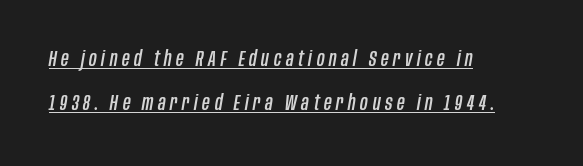
The image shows 21 px text type, italic (leaning right); set left-aligned, loose line spacing (2.1x), unusually wide letter spacing (+0.22 em), underlined.
